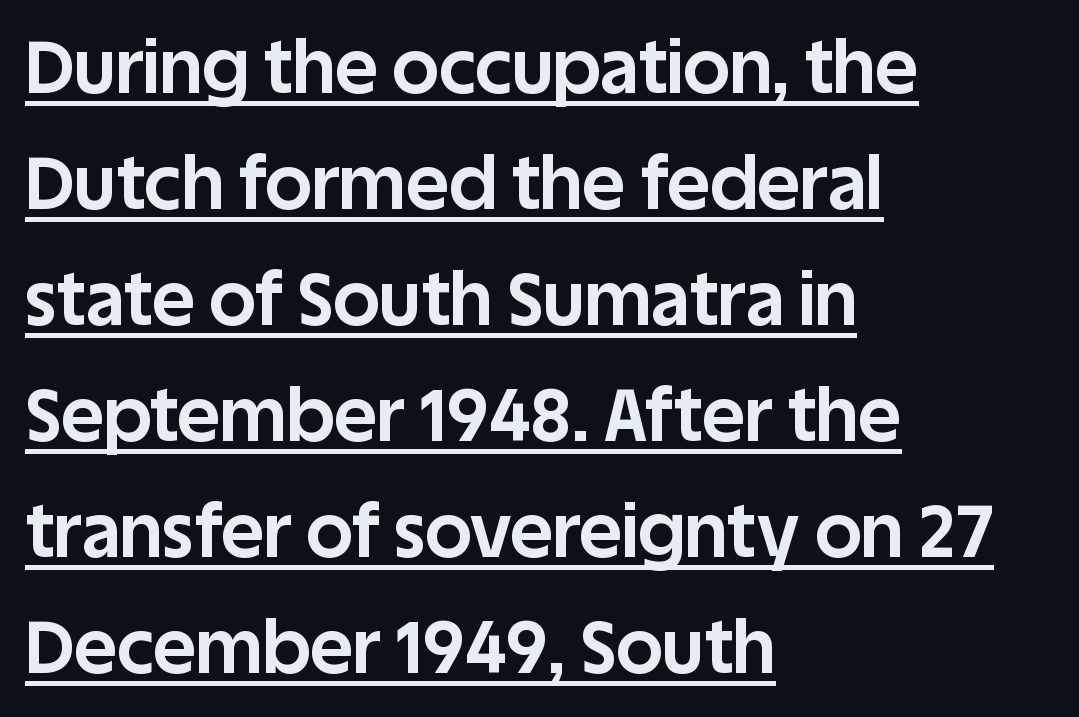
Unlike italic type, these characters show no tilt at all. Caption: multi-line text, flush left, ragged right. To sum up the face: it is a sans, with no serifs. The rendering uses natural spacing where letterforms have individual widths.
